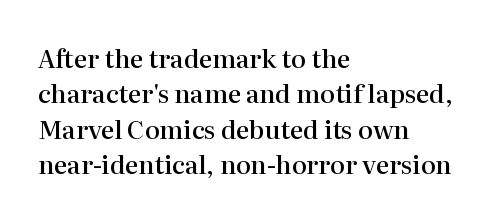
Q: Is the text bold? A: Semi-bold.
Q: Is the text italic (slanted)? A: No, it is upright.
Q: Is the text underlined? A: No.
Q: How is the paragraph aligned? A: Left-aligned.
Q: Is the spacing between letters normal or unusually wide? A: Normal.
Q: Is the spacing between lines tight, normal or loose? A: Normal.
